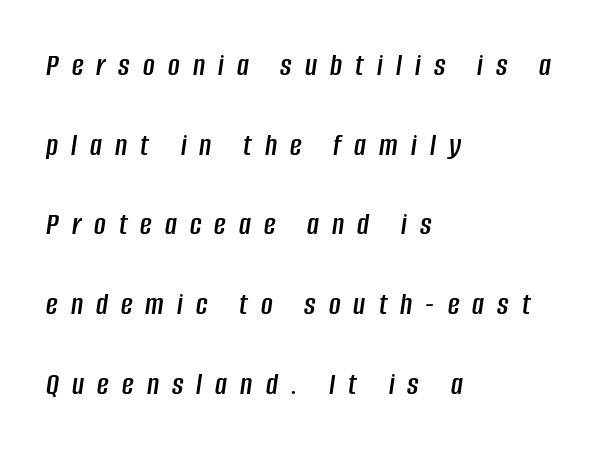
Characters follow at a spacing far wider than the type designer built in. Typeset ragged right — the left edge is the straight one. Spacing verdict: proportional, widths tailored to each character. The glyphs look as if they've been sheared to an angle. The passage shown stacks its lines with a broad gap.
